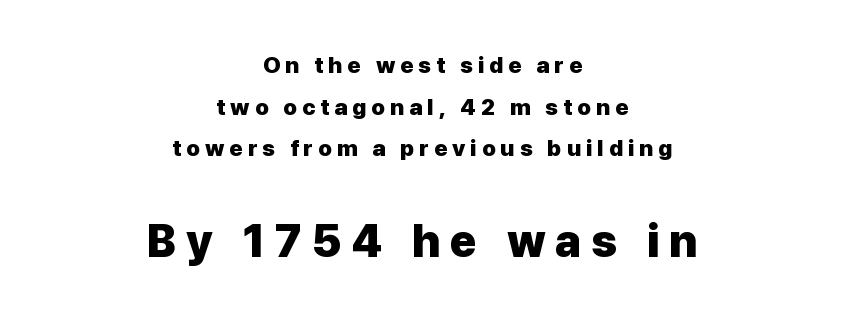
Q: Is the text bold? A: Yes.
Q: Is the text italic (slanted)? A: No, it is upright.
Q: Is the typeface a serif or a sans-serif typeface? A: Sans-serif.
Q: Is the text underlined? A: No.
Q: How is the paragraph aligned? A: Centered.
Q: Is the spacing between letters normal or unusually wide? A: Unusually wide.
Q: Which block of text is set in a larger size, the first (top) or the second (bottom)? A: The second (bottom) one.
Q: Width (condensed, normal, or wide)? A: Normal.
Q: Stroke contrast? A: Low.
Q: x-height? A: Medium.
Q: Monospaced? A: No.
